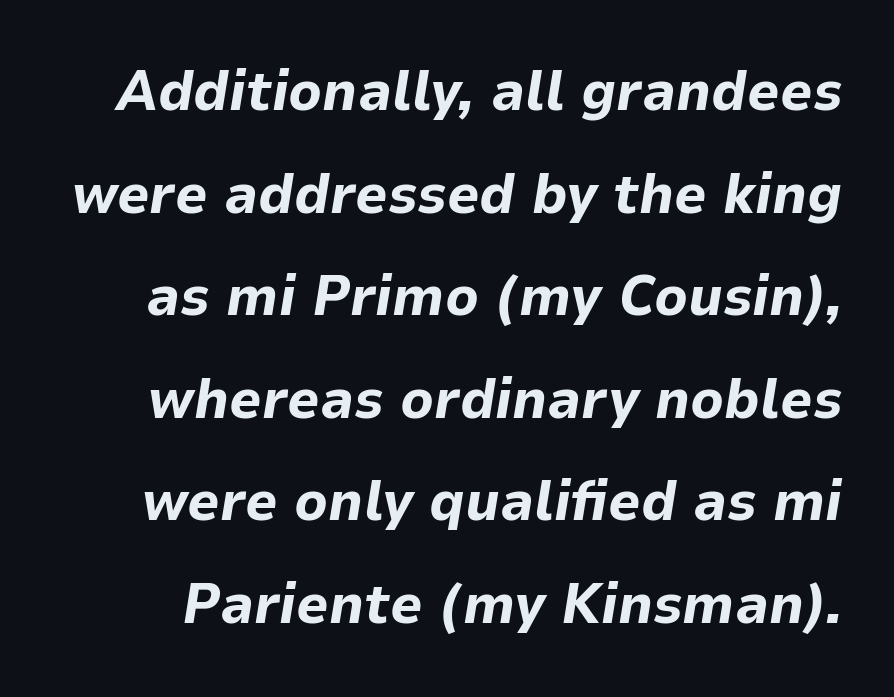
The image shows 57 px bold type, italic (leaning right); set line spacing 1.8x, normal letter spacing, not underlined; low stroke contrast and a medium x-height.
